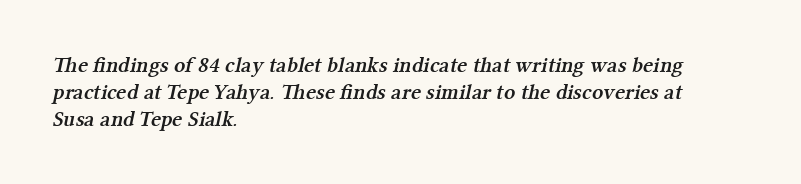
{"bold": "semi", "underline": "no", "align": "left", "line_spacing_ratio": 1.22, "letter_spacing": "normal", "letter_spacing_em": 0.0, "glyph_px": 22}
